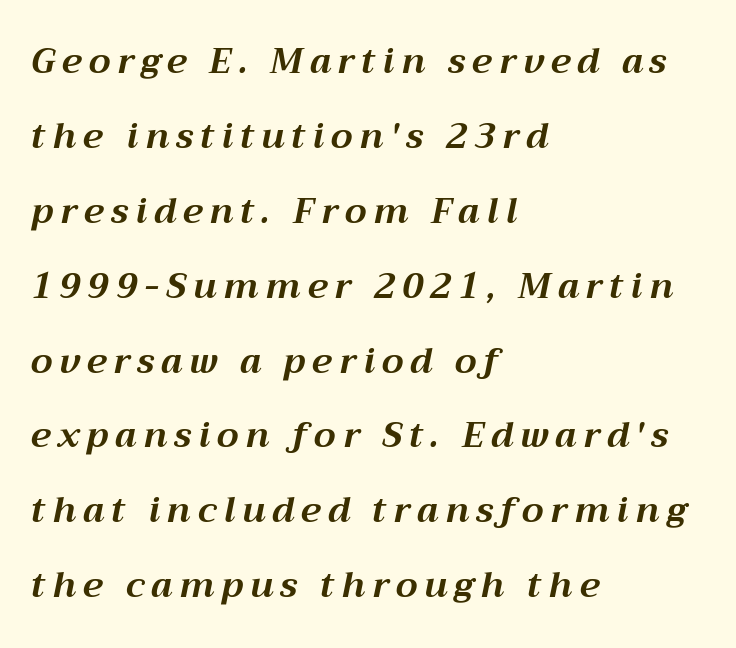
Teacher's note: observe the even left margin — that is flush-left alignment. Yep, that's italic — everything's leaning. In terms of leading, this rendering errs on the spacious side. Between one letter and the next there's a generous, obvious gap. The typesetting leans heavy: a genuine bold. Each row of text sits above clean, open space.
